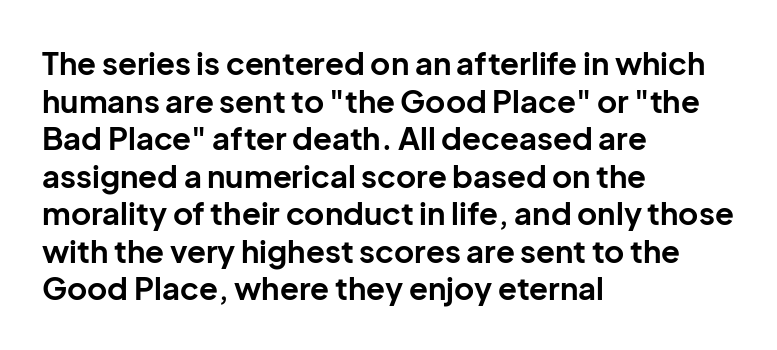
Q: Is the text bold? A: Yes.
Q: Is the text italic (slanted)? A: No, it is upright.
Q: Is the typeface a serif or a sans-serif typeface? A: Sans-serif.
Q: Is the text underlined? A: No.
Q: How is the paragraph aligned? A: Left-aligned.
Q: Is the spacing between letters normal or unusually wide? A: Normal.
Q: Width (condensed, normal, or wide)? A: Normal.
Q: Stroke contrast? A: Low.
Q: x-height? A: Medium.
Q: Monospaced? A: No.
